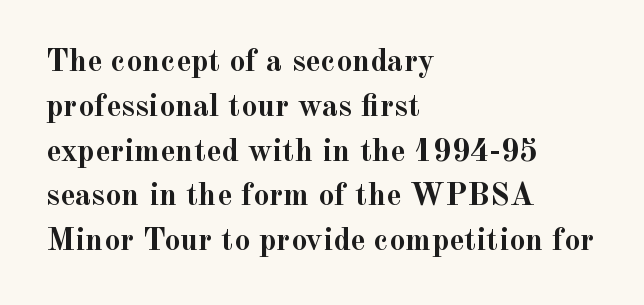
Observe the ordinary spacing: letters are neighbours, not strangers. This sample has the flowing, uneven cadence of proportional lettering. The foot of each line stays bare and open. The type sits square on the baseline with zero lean.
